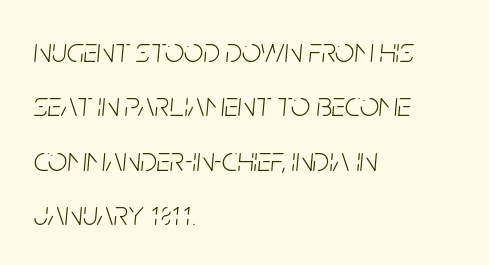
Q: Is the text bold? A: No.
Q: Is the text italic (slanted)? A: Yes, it leans right by about 5 degrees.
Q: Is the text underlined? A: No.
Q: How is the paragraph aligned? A: Left-aligned.
Q: Is the spacing between letters normal or unusually wide? A: Normal.
Q: Is the spacing between lines tight, normal or loose? A: Normal.
Q: Width (condensed, normal, or wide)? A: Condensed.
Q: Stroke contrast? A: Low.
Q: x-height? A: Large.
Q: Monospaced? A: No.
